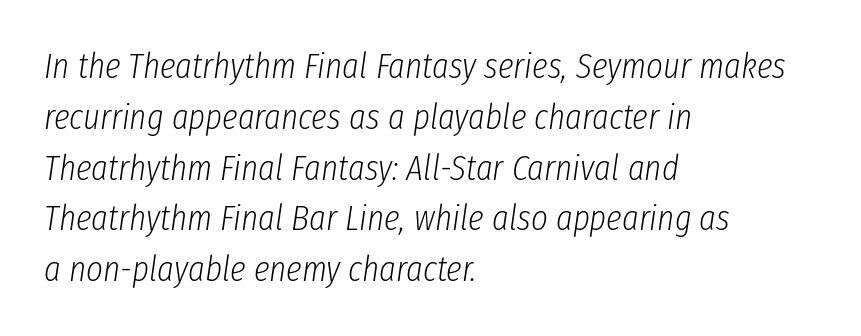
Does the copy run flush right? No — it runs flush left. Any mark beneath the type? The region is blank. Proportional: the letters do not fall into vertical columns. The type is set solid horizontally, with unmodified tracking.
